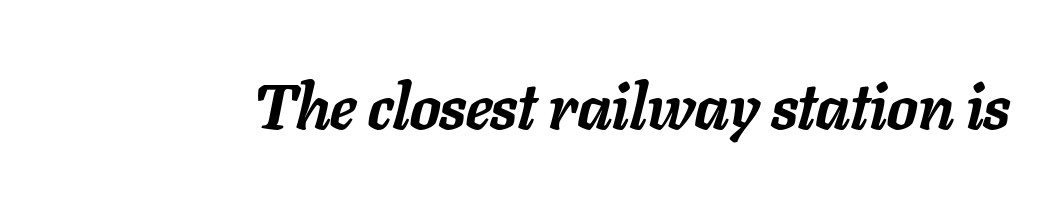
{"italic": "yes", "lean": "right", "slant_degrees": 11, "bold": "yes", "weight": "semibold", "width": "normal", "stroke_contrast": "low", "x_height": "medium", "monospaced": "no", "underline": "no", "letter_spacing": "normal", "letter_spacing_em": 0.0, "glyph_px": 64}
